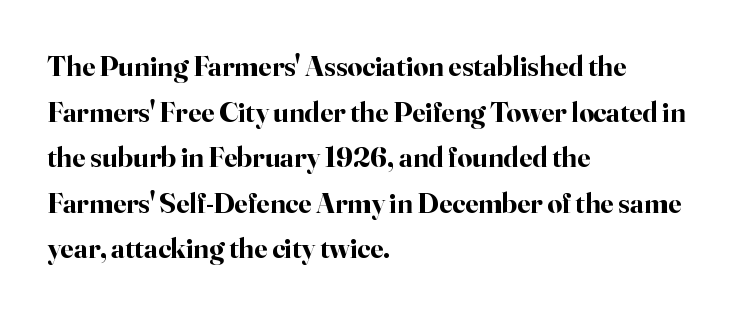
{"serif": "yes", "italic": "no", "bold": "yes", "weight": "bold", "width": "normal", "stroke_contrast": "high", "x_height": "small", "monospaced": "no", "underline": "no", "align": "left", "line_spacing": "normal", "line_spacing_ratio": 1.57, "letter_spacing": "normal", "letter_spacing_em": 0.0, "glyph_px": 29}
